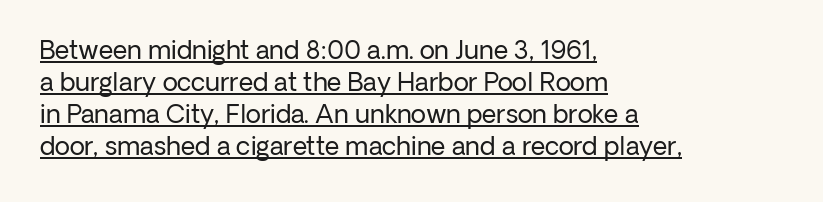
Q: Is the text bold? A: No.
Q: Is the text italic (slanted)? A: No, it is upright.
Q: Is the text underlined? A: Yes.
Q: How is the paragraph aligned? A: Left-aligned.
Q: Is the spacing between letters normal or unusually wide? A: Normal.
Q: Is the spacing between lines tight, normal or loose? A: Normal.
